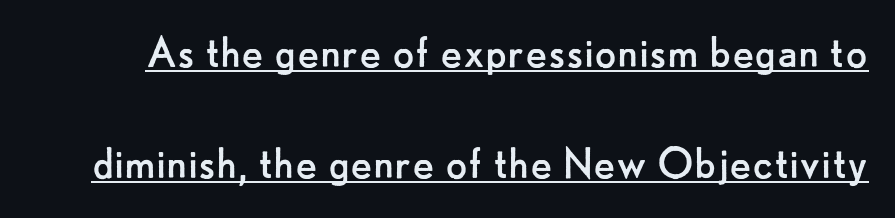
You could not count columns in this text — the font is proportionally spaced. These glyphs show unthickened strokes, regular width or finer. What kind of face is this? One without serifs — a sans. Has an underline been added? It has. Nope, not italic — everything's standing straight. Between one letter and the next there's only the usual sliver of space.
